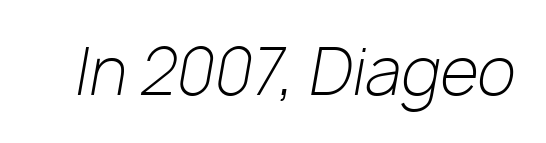
{"italic": "yes", "lean": "right", "slant_degrees": 10, "bold": "no", "weight": "light", "width": "normal", "stroke_contrast": "low", "x_height": "medium", "monospaced": "no", "underline": "no", "letter_spacing": "normal", "letter_spacing_em": 0.0, "glyph_px": 63}
